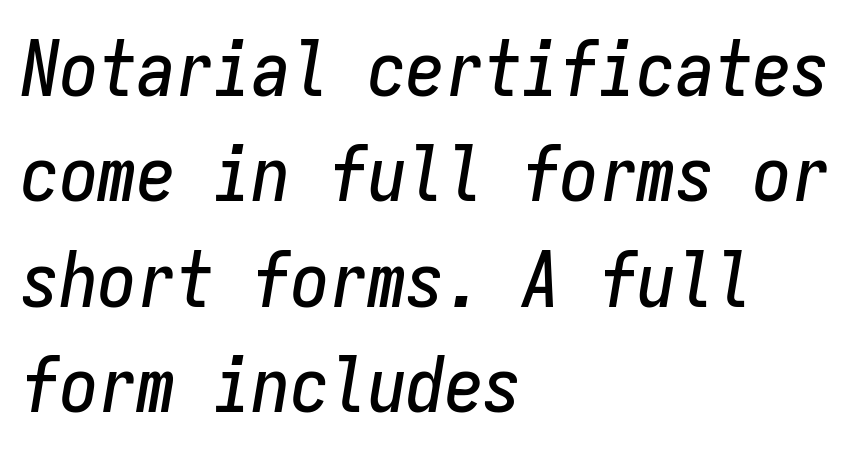
Q: Is the text italic (slanted)? A: Yes, it leans right by about 9 degrees.
Q: Is the text underlined? A: No.
Q: How is the paragraph aligned? A: Left-aligned.
Q: Is the spacing between letters normal or unusually wide? A: Normal.
Q: Is the spacing between lines tight, normal or loose? A: Normal.
Q: Width (condensed, normal, or wide)? A: Condensed.
Q: Stroke contrast? A: Low.
Q: x-height? A: Medium.
Q: Monospaced? A: Yes.
